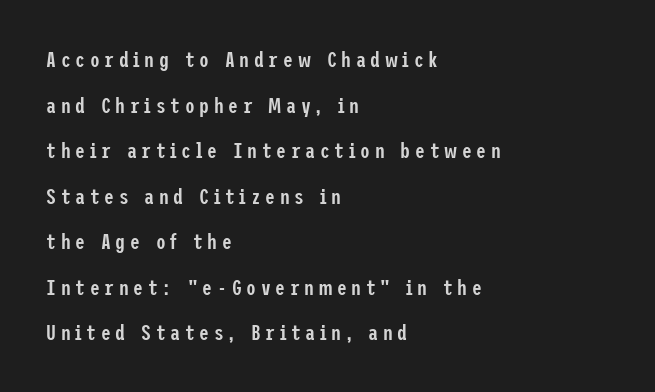
The glyphs have the mass of a demibold cut, below bold. Does the copy run flush right? No — it runs flush left. Decoration check: the copy has no underline. The lines are spread far apart with generous leading.
